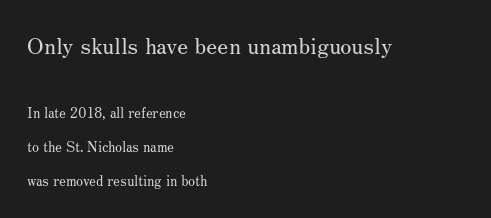
The image shows 23 px text type, upright; set left-aligned, loose line spacing (2.42x), normal letter spacing, not underlined; the first (top) block is 1.64x larger.
